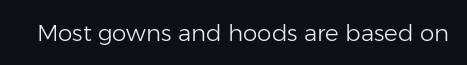
The type is set solid horizontally, with unmodified tracking. Words float on clear page, feet unadorned. A quiet, ordinary-to-light weight characterises the typeface. The type sits square on the baseline with zero lean.
